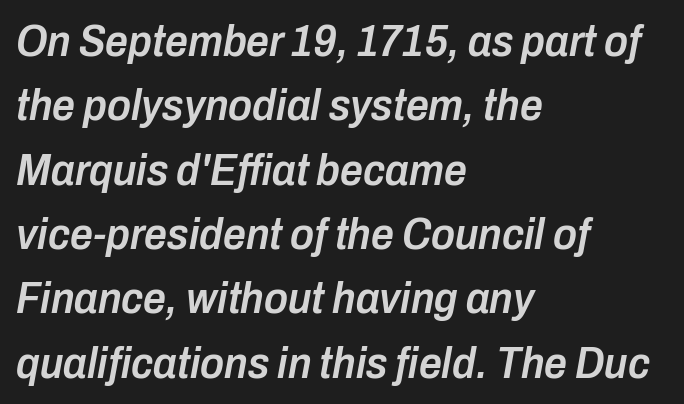
The image shows 45 px semibold, condensed type, italic (leaning right); set left-aligned, normal line spacing (1.43x), normal letter spacing, not underlined; low stroke contrast and a medium x-height.
